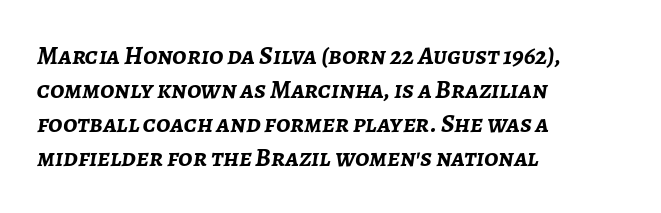
The specimen omits any rule beneath the text block's lines. Horizontal alignment here is leftward, the default for most running prose. Vertically, the passage feels balanced, rows spaced as you'd expect. This sample uses an oblique cut, with every glyph tilted off the vertical. Look at the stroke-to-counter ratio: heavy, a bold.
